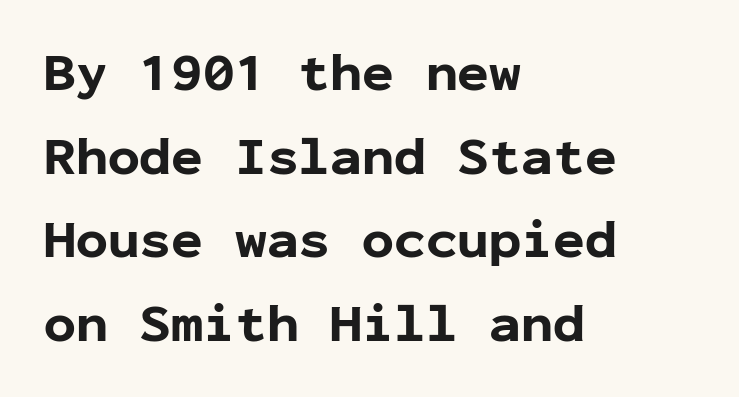
The image shows 53 px bold sans-serif type, upright, monospaced; set left-aligned, normal line spacing (1.58x), normal letter spacing, not underlined; low stroke contrast and a medium x-height.
